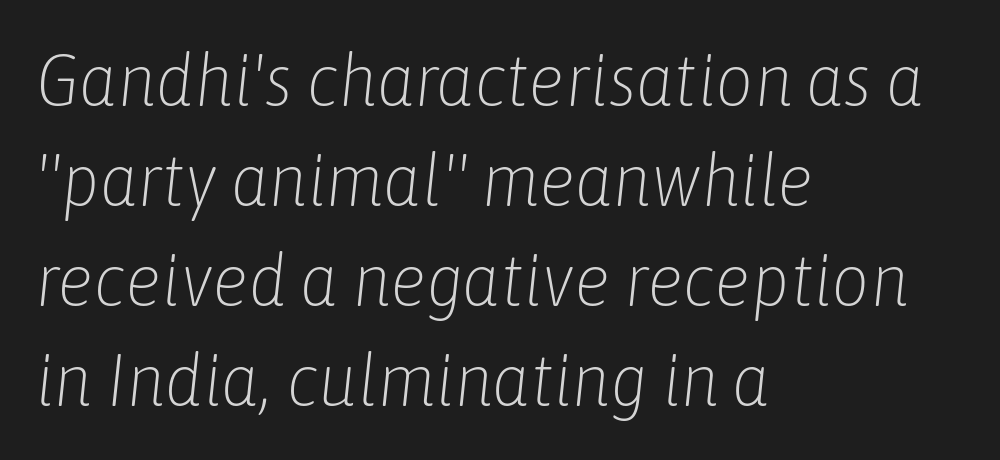
Caption: face not bold, strokes unweighted. Regarding leading, the lines here are spaced in the standard way. The baseline area is clear. The rendering uses natural spacing where letterforms have individual widths. Emphasis-style slanted type is in use. This sample is left-justified, so line endings fall wherever the words run out.
